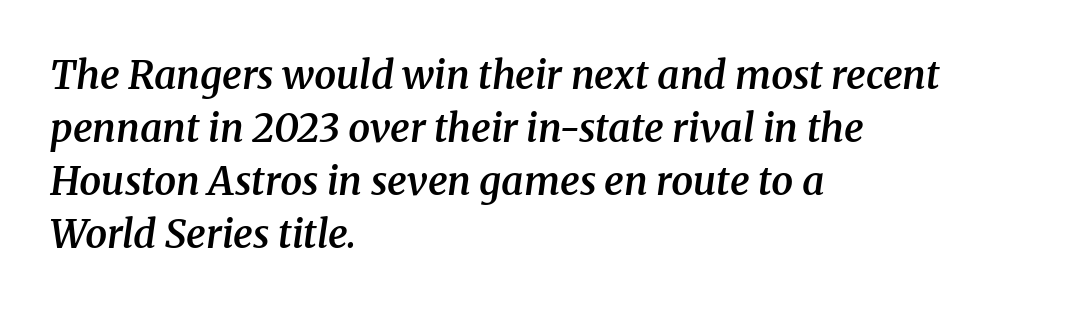
{"serif": "yes", "italic": "yes", "lean": "right", "slant_degrees": 8, "bold": "semi", "weight": "semibold", "width": "normal", "stroke_contrast": "medium", "x_height": "medium", "monospaced": "no", "underline": "no", "align": "left", "line_spacing": "normal", "line_spacing_ratio": 1.36, "letter_spacing": "normal", "letter_spacing_em": 0.0, "glyph_px": 39}
